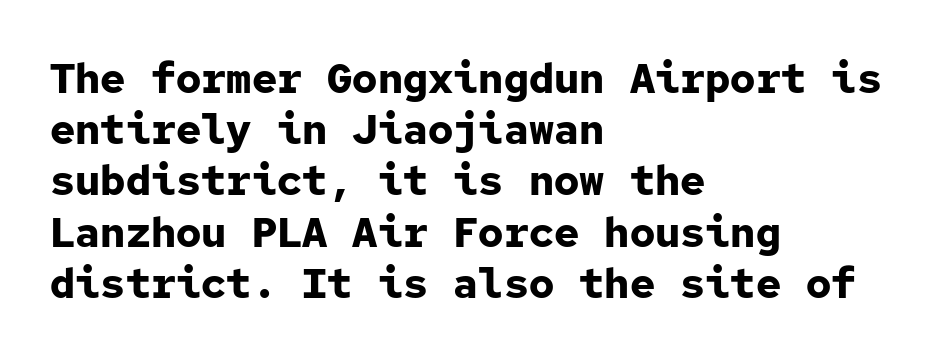
{"serif": "no", "italic": "no", "bold": "yes", "weight": "bold", "width": "normal", "stroke_contrast": "low", "x_height": "medium", "monospaced": "yes", "underline": "no", "align": "left", "line_spacing_ratio": 1.22, "letter_spacing": "normal", "letter_spacing_em": 0.0, "glyph_px": 42}
